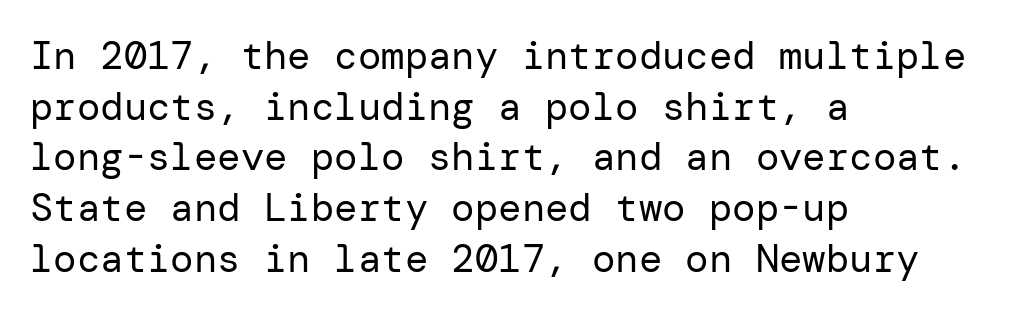
If you drew a line through each stem, it would be perfectly vertical. Where is the straight margin? On the left. Think standard paragraph weight, or any step lighter than that. The rendering uses a moderate line-height, typical for paragraphs.
